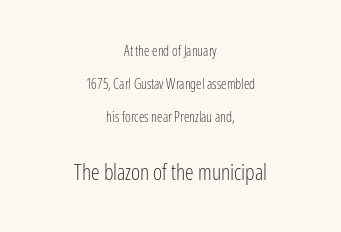
{"italic": "no", "bold": "no", "underline": "no", "align": "center", "line_spacing": "loose", "line_spacing_ratio": 2.36, "letter_spacing": "normal", "letter_spacing_em": 0.0, "larger_block": "second", "size_ratio": 1.57, "glyph_px": 22}
